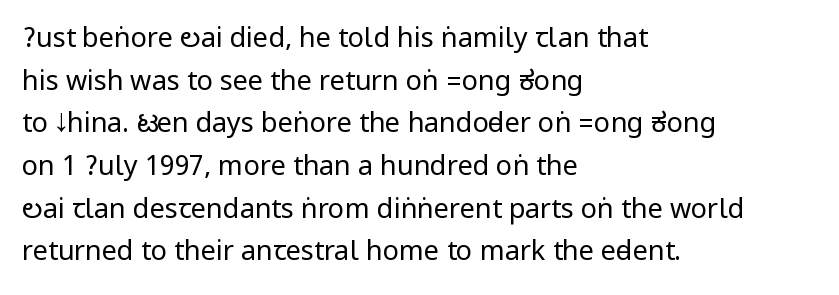
Q: Is the text bold? A: No.
Q: Is the text italic (slanted)? A: No, it is upright.
Q: Is the text underlined? A: No.
Q: How is the paragraph aligned? A: Left-aligned.
Q: Is the spacing between letters normal or unusually wide? A: Normal.
Q: Is the spacing between lines tight, normal or loose? A: Normal.
